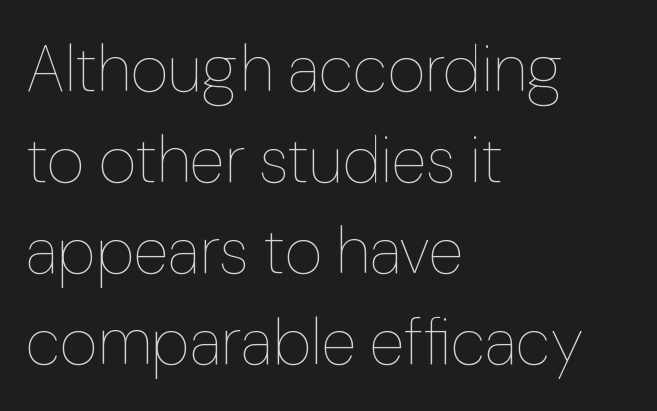
Q: Is the text bold? A: No.
Q: Is the text italic (slanted)? A: No, it is upright.
Q: Is the text underlined? A: No.
Q: How is the paragraph aligned? A: Left-aligned.
Q: Is the spacing between letters normal or unusually wide? A: Normal.
Q: Is the spacing between lines tight, normal or loose? A: Normal.
Q: Width (condensed, normal, or wide)? A: Normal.
Q: Stroke contrast? A: Low.
Q: x-height? A: Medium.
Q: Monospaced? A: No.
